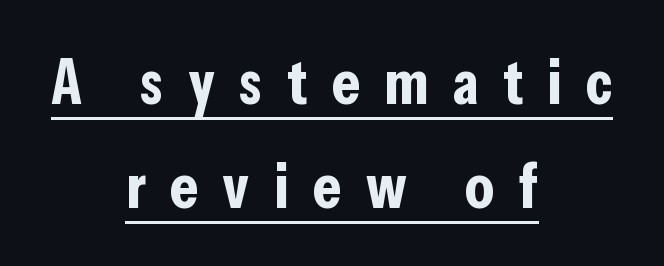
Does the weight exceed regular? Yes, all the way to bold. What kind of face is this? One without serifs — a sans. This rendering widens character spacing well past its baseline value. Is this a fixed-width face? No — the glyphs have proportional, varying widths.
